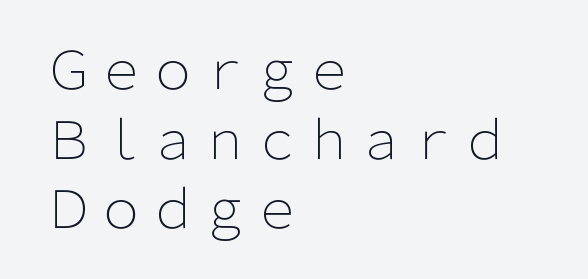
The strokes carry an ordinary text weight at most. Think of a printed novel: that variable character pitch is what you see here. Designer's note — italics off, roman on. This block has exactly the height ordinary leading produces. No feet cap the strokes, marking this as sans-serif type.
